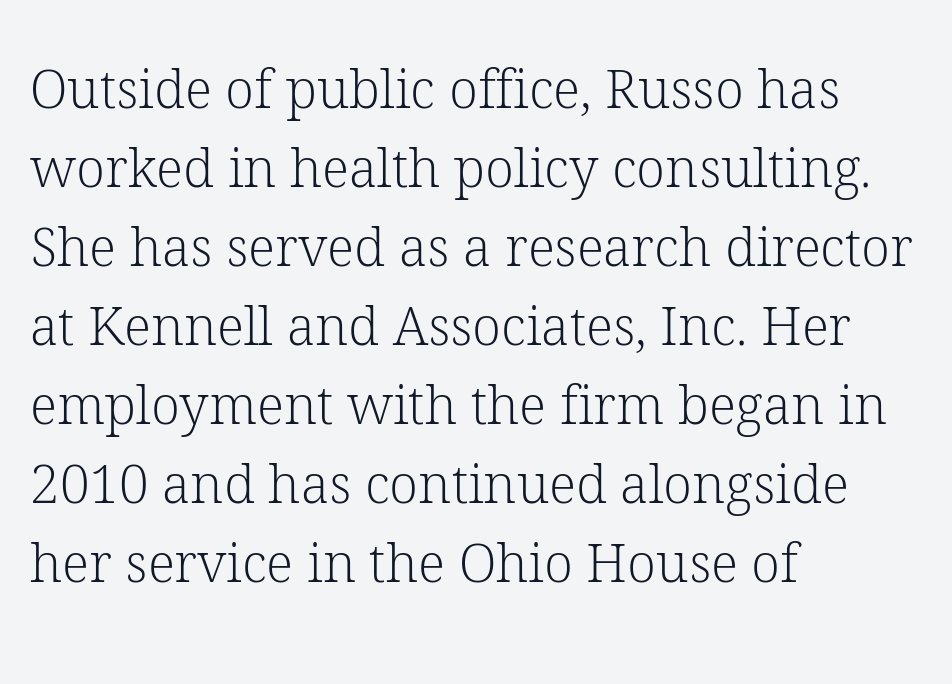
{"serif": "yes", "italic": "no", "bold": "no", "weight": "light", "width": "normal", "stroke_contrast": "low", "x_height": "medium", "monospaced": "no", "underline": "no", "align": "left", "line_spacing": "normal", "line_spacing_ratio": 1.49, "letter_spacing": "normal", "letter_spacing_em": 0.0, "glyph_px": 53}
